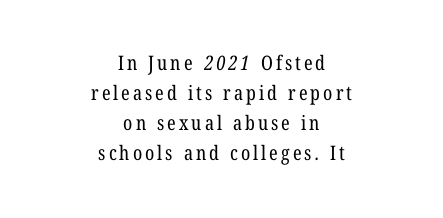
Visually the block forms a symmetrical silhouette, jagged on both flanks. Nobody drew a line under any word here. Regular leading. Nothing heavy about these letters — not bold at all.
